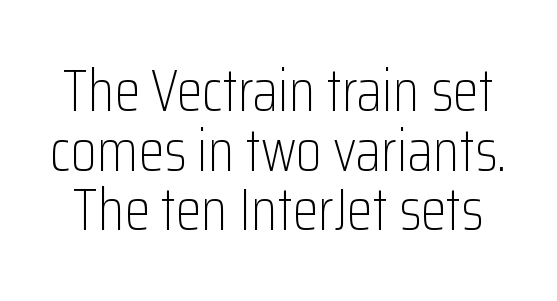
Plain, unruled lines of type. Caption: standard tracking, unaltered. Is this a fixed-width face? No — the glyphs have proportional, varying widths. Caption: face not bold, strokes unweighted.
